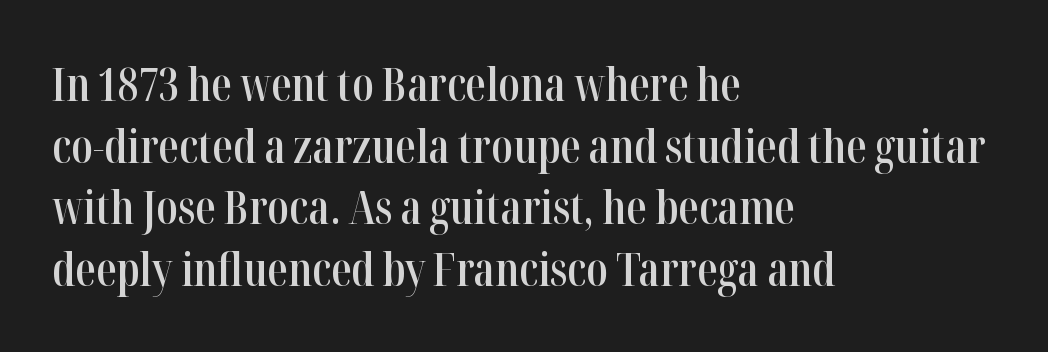
{"serif": "yes", "italic": "no", "bold": "semi", "weight": "semibold", "width": "condensed", "stroke_contrast": "high", "x_height": "medium", "monospaced": "no", "underline": "no", "align": "left", "line_spacing": "normal", "line_spacing_ratio": 1.37, "letter_spacing": "normal", "letter_spacing_em": 0.0, "glyph_px": 45}
